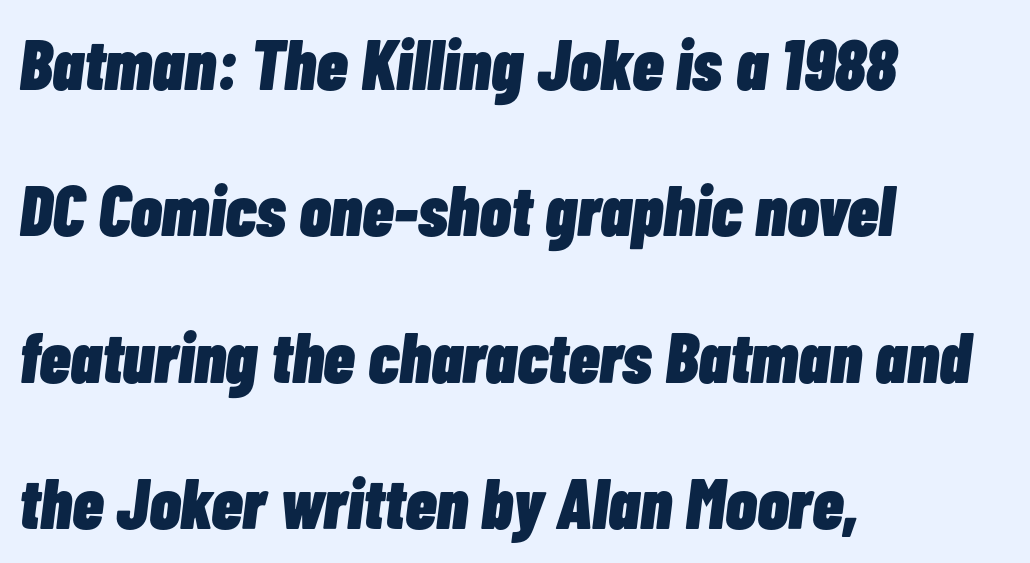
Has an underline been added? It has not. The face used here is rendered with its standard letterfit. Emphasis-style slanted type is in use. Students, this is bold: see how much ink each stroke carries. Here the designer chose a conventional face with non-uniform glyph widths.
